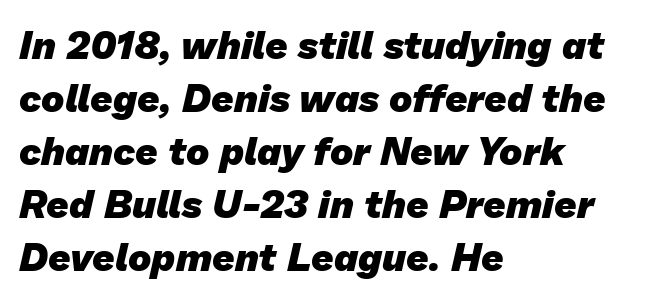
Plenty of ink on the page — the face is bold. A typesetter would label this face a sans. Underline: absent. Nobody touched the tracking dial on this one. Note the varied advance widths — an 'i' is clearly narrower than an 'm'. These lines stack with their left ends in a neat column.
